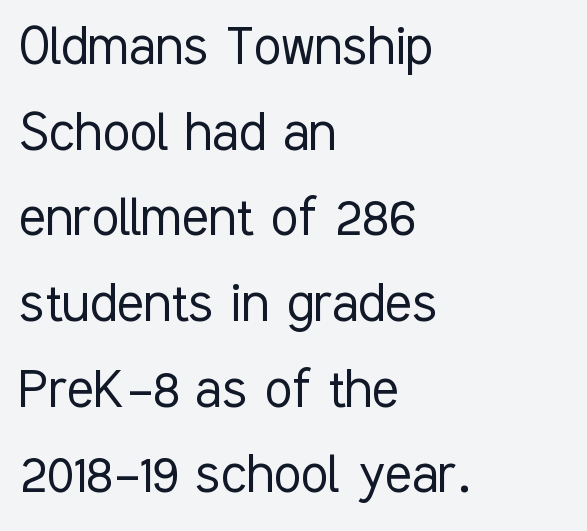
The letters look calm and open, with moderate or lighter stems. The rendering anchors every line to the left-hand side. This is the regular roman posture of the typeface. A bare baseline throughout the passage. The rendering uses a moderate line-height, typical for paragraphs.
